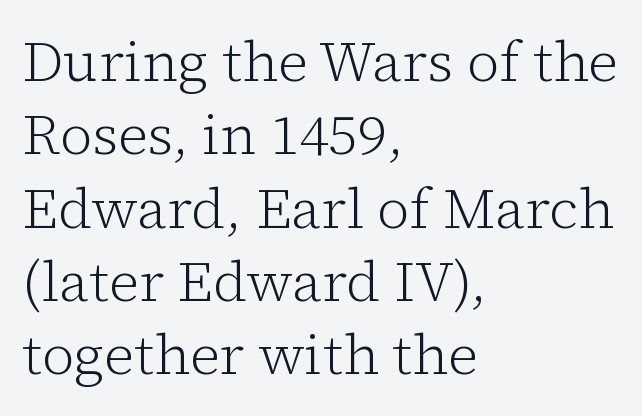
Q: Is the text bold? A: No.
Q: Is the text italic (slanted)? A: No, it is upright.
Q: Is the typeface a serif or a sans-serif typeface? A: Serif.
Q: Is the text underlined? A: No.
Q: How is the paragraph aligned? A: Left-aligned.
Q: Is the spacing between letters normal or unusually wide? A: Normal.
Q: Is the spacing between lines tight, normal or loose? A: Normal.
Q: Width (condensed, normal, or wide)? A: Normal.
Q: Stroke contrast? A: Low.
Q: x-height? A: Medium.
Q: Monospaced? A: No.
